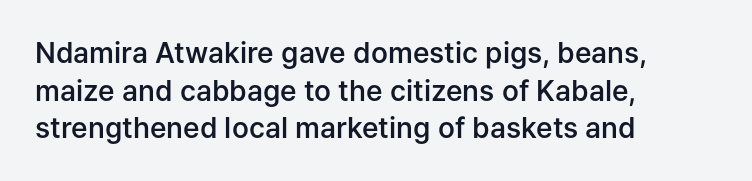
{"serif": "no", "italic": "no", "bold": "semi", "weight": "semibold", "width": "normal", "stroke_contrast": "low", "x_height": "medium", "monospaced": "no", "underline": "no", "align": "left", "line_spacing": "normal", "line_spacing_ratio": 1.34, "letter_spacing": "normal", "letter_spacing_em": 0.0, "glyph_px": 28}
